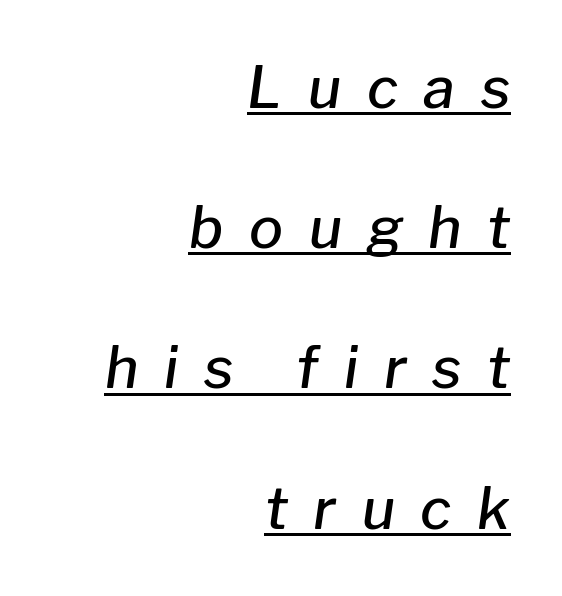
Q: Is the text bold? A: Semi-bold.
Q: Is the text italic (slanted)? A: Yes, it leans right by about 8 degrees.
Q: Is the text underlined? A: Yes.
Q: How is the paragraph aligned? A: Right-aligned.
Q: Is the spacing between letters normal or unusually wide? A: Unusually wide.
Q: Is the spacing between lines tight, normal or loose? A: Loose.
Q: Width (condensed, normal, or wide)? A: Normal.
Q: Stroke contrast? A: Low.
Q: x-height? A: Medium.
Q: Monospaced? A: No.
